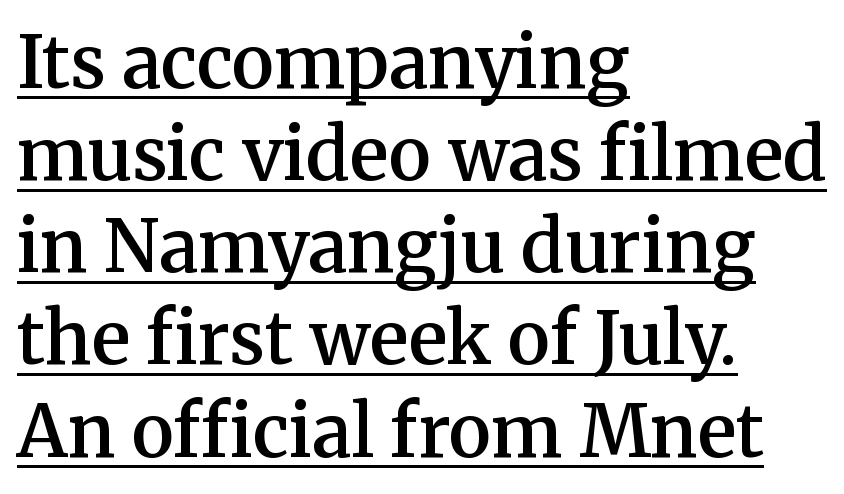
{"serif": "yes", "italic": "no", "bold": "semi", "weight": "semibold", "width": "normal", "stroke_contrast": "medium", "x_height": "medium", "monospaced": "no", "underline": "yes", "align": "left", "line_spacing": "normal", "line_spacing_ratio": 1.28, "letter_spacing": "normal", "letter_spacing_em": 0.0, "glyph_px": 72}
